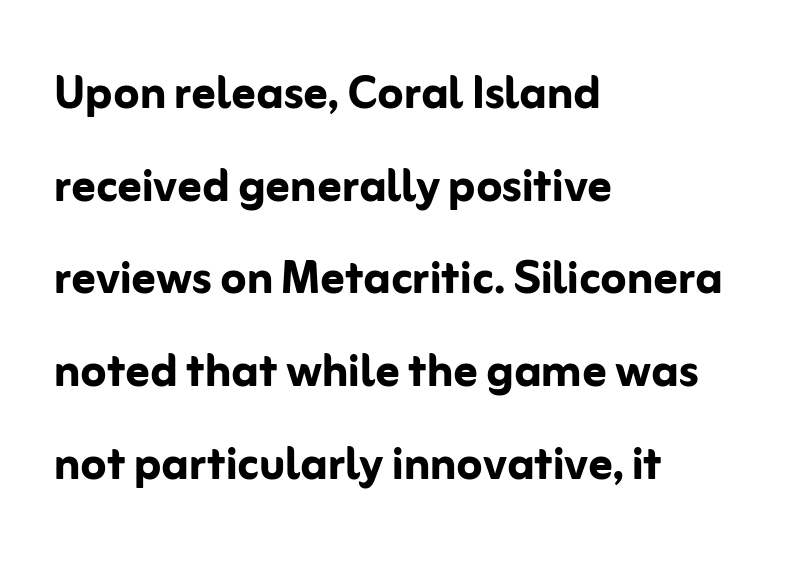
{"serif": "no", "italic": "no", "bold": "yes", "weight": "semibold", "width": "normal", "stroke_contrast": "low", "x_height": "medium", "monospaced": "no", "underline": "no", "align": "left", "line_spacing": "normal", "line_spacing_ratio": 1.57, "letter_spacing": "normal", "letter_spacing_em": 0.0, "glyph_px": 59}
